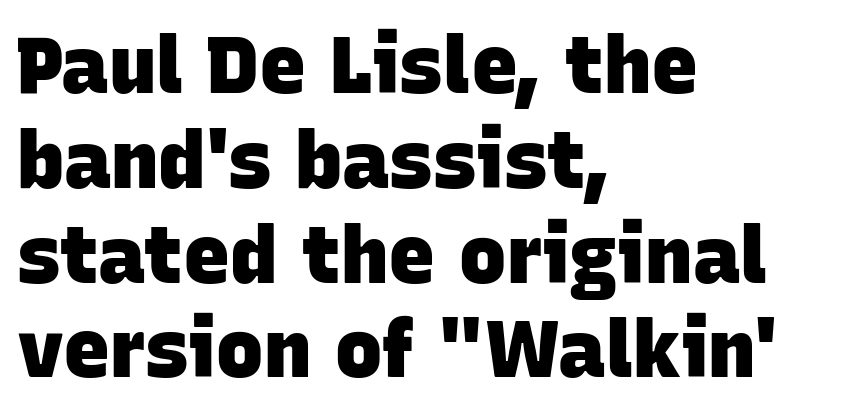
Q: Is the text bold? A: Yes.
Q: Is the typeface a serif or a sans-serif typeface? A: Sans-serif.
Q: Is the text underlined? A: No.
Q: How is the paragraph aligned? A: Left-aligned.
Q: Is the spacing between letters normal or unusually wide? A: Normal.
Q: Width (condensed, normal, or wide)? A: Normal.
Q: Stroke contrast? A: Low.
Q: x-height? A: Large.
Q: Monospaced? A: No.
